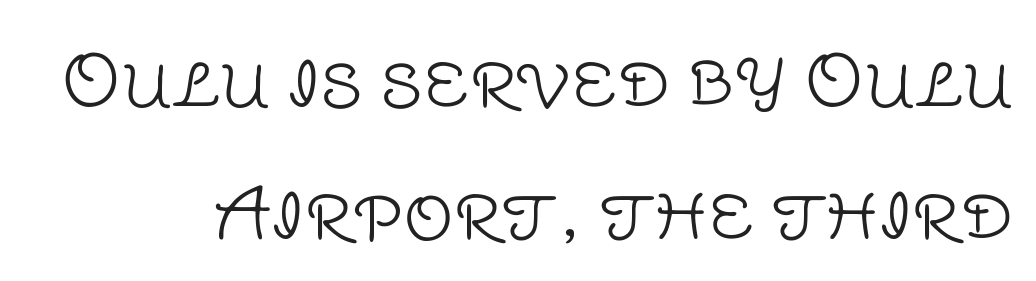
This sample uses a sans-serif face. Bare-footed words on every line. A typesetter would call this proportional, since set widths differ per character. No heavy texture on the line: the type isn't bold. Inter-character spacing is left at the font's built-in metrics.
